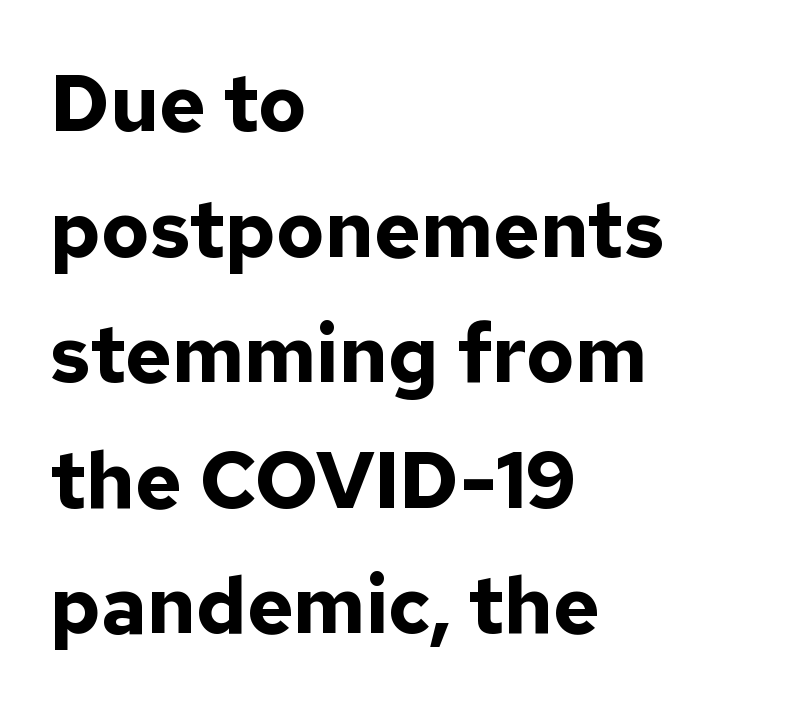
The image shows 79 px bold sans-serif type, upright; set left-aligned, normal line spacing (1.59x), normal letter spacing, not underlined; low stroke contrast and a medium x-height.
